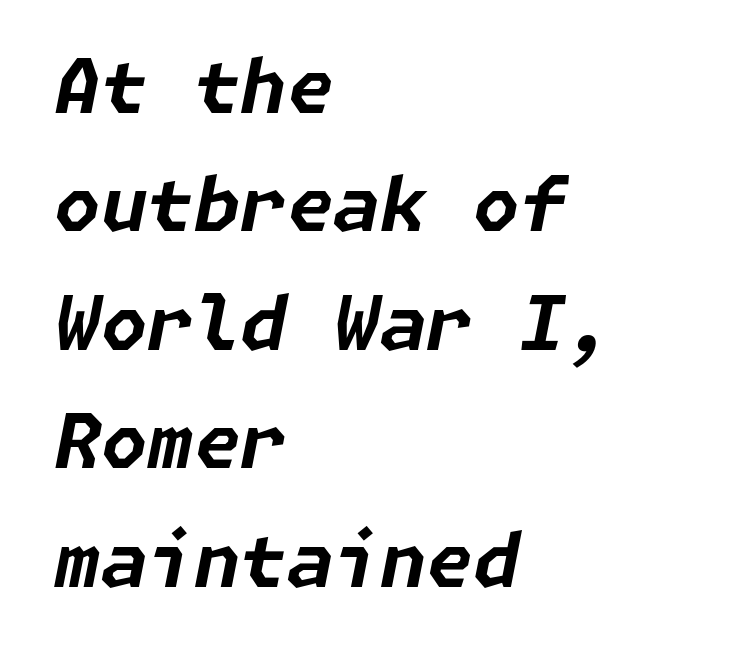
Q: Is the text bold? A: Yes.
Q: Is the text italic (slanted)? A: Yes, it leans right by about 11 degrees.
Q: Is the text underlined? A: No.
Q: How is the paragraph aligned? A: Left-aligned.
Q: Is the spacing between letters normal or unusually wide? A: Normal.
Q: Is the spacing between lines tight, normal or loose? A: Normal.
Q: Width (condensed, normal, or wide)? A: Normal.
Q: Stroke contrast? A: Low.
Q: x-height? A: Medium.
